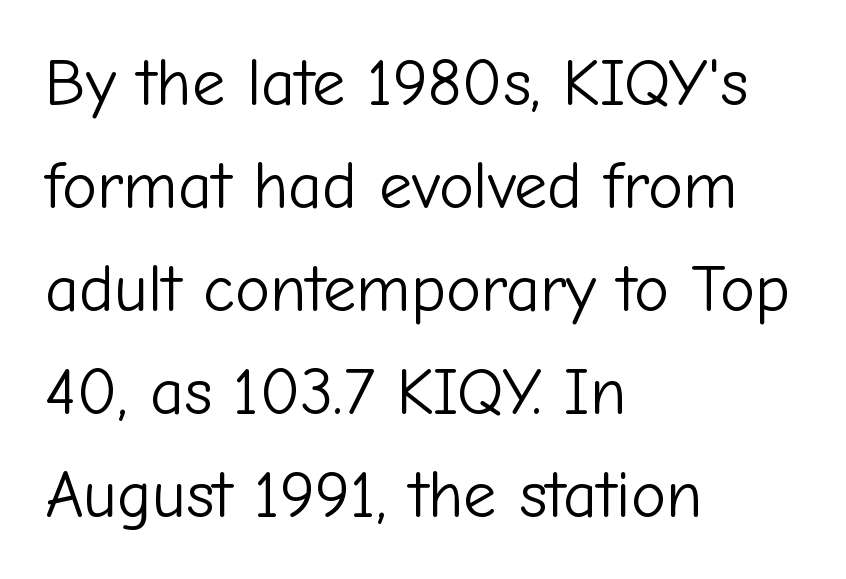
Q: Is the text bold? A: No.
Q: Is the text italic (slanted)? A: No, it is upright.
Q: Is the typeface a serif or a sans-serif typeface? A: Sans-serif.
Q: Is the text underlined? A: No.
Q: How is the paragraph aligned? A: Left-aligned.
Q: Is the spacing between letters normal or unusually wide? A: Normal.
Q: Is the spacing between lines tight, normal or loose? A: Normal.
Q: Width (condensed, normal, or wide)? A: Normal.
Q: Stroke contrast? A: Low.
Q: x-height? A: Medium.
Q: Monospaced? A: No.
